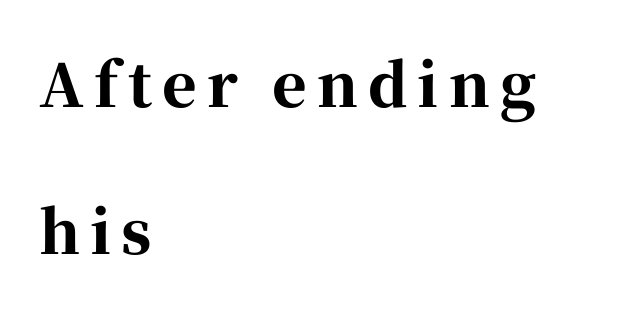
Q: Is the text bold? A: Yes.
Q: Is the text italic (slanted)? A: No, it is upright.
Q: Is the typeface a serif or a sans-serif typeface? A: Serif.
Q: Is the text underlined? A: No.
Q: How is the paragraph aligned? A: Left-aligned.
Q: Is the spacing between lines tight, normal or loose? A: Loose.
Q: Width (condensed, normal, or wide)? A: Normal.
Q: Stroke contrast? A: High.
Q: x-height? A: Medium.
Q: Monospaced? A: No.
